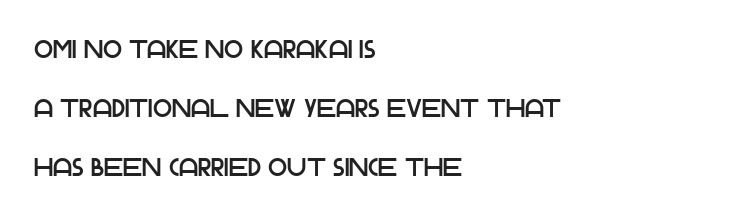
{"italic": "no", "underline": "no", "align": "left", "line_spacing": "loose", "line_spacing_ratio": 2.36, "letter_spacing": "normal", "letter_spacing_em": 0.0, "glyph_px": 25}
